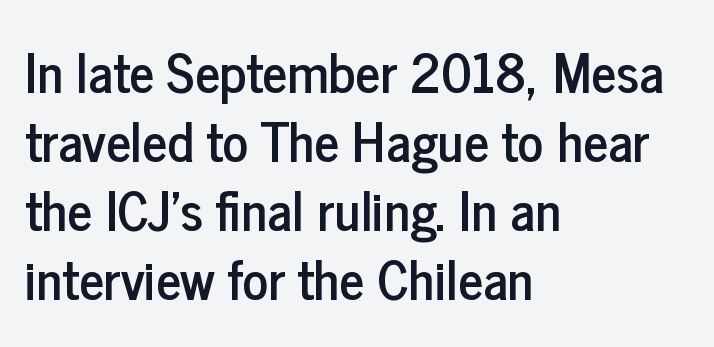
Q: Is the text italic (slanted)? A: No, it is upright.
Q: Is the typeface a serif or a sans-serif typeface? A: Sans-serif.
Q: Is the text underlined? A: No.
Q: How is the paragraph aligned? A: Left-aligned.
Q: Is the spacing between letters normal or unusually wide? A: Normal.
Q: Is the spacing between lines tight, normal or loose? A: Normal.
Q: Width (condensed, normal, or wide)? A: Condensed.
Q: Stroke contrast? A: Low.
Q: x-height? A: Medium.
Q: Monospaced? A: No.
